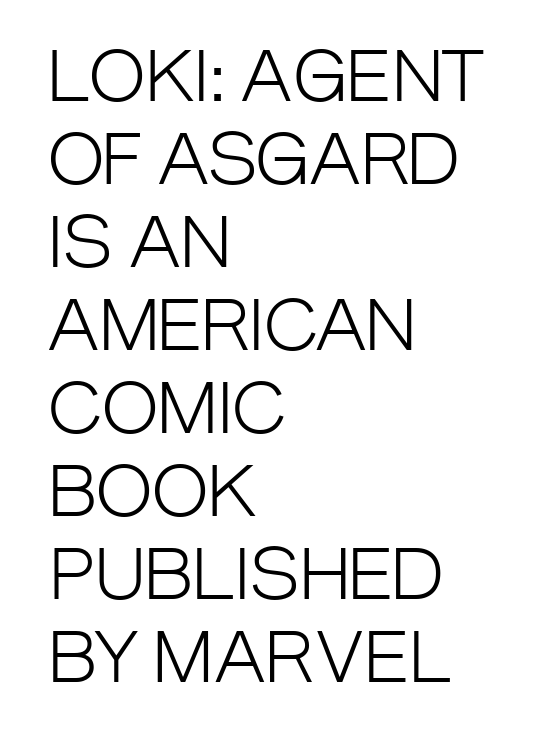
{"serif": "no", "italic": "no", "bold": "no", "weight": "light", "width": "condensed", "stroke_contrast": "low", "x_height": "large", "monospaced": "no", "underline": "no", "align": "left", "line_spacing_ratio": 1.22, "letter_spacing": "normal", "letter_spacing_em": 0.0, "glyph_px": 68}
